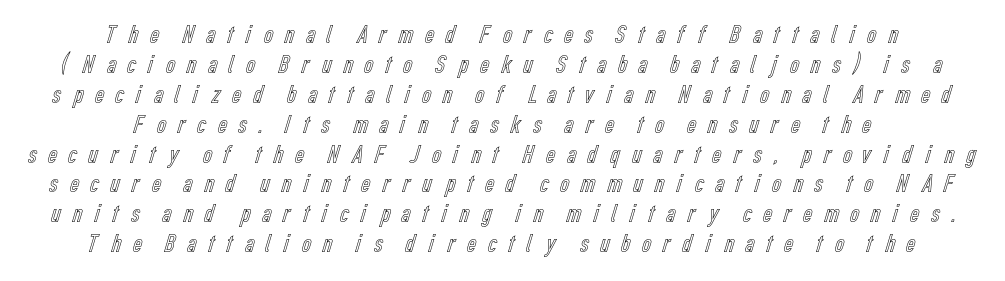
The image shows 26 px text type; set centered, tight line spacing (1.15x), unusually wide letter spacing (+0.34 em), not underlined.
